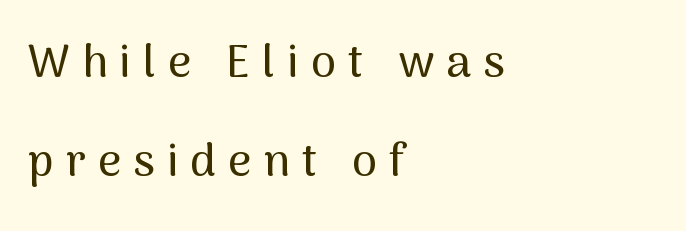
If you measured baseline to baseline, you'd find a long distance. Vertical strokes here are truly vertical. The paragraph shown leans on its left margin. Only glyphs here, with clear space below each row. The passage shown is typed in a proportional face where columns would drift.
